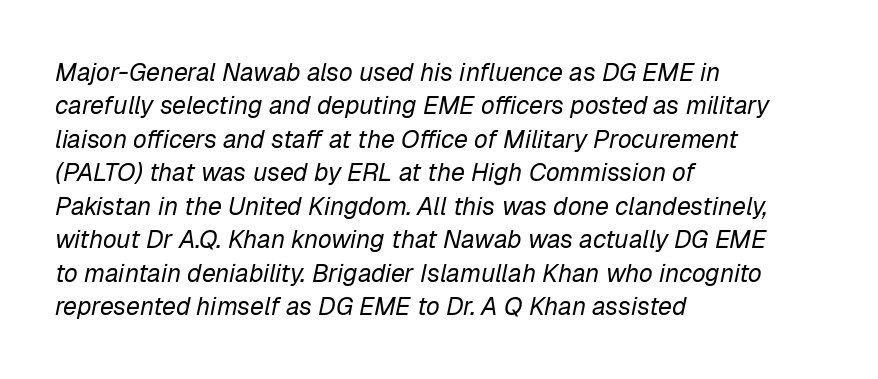
The strokes carry an ordinary text weight at most. The baseline area is clear. The designer left line spacing at the default. Slanted lettering throughout.
